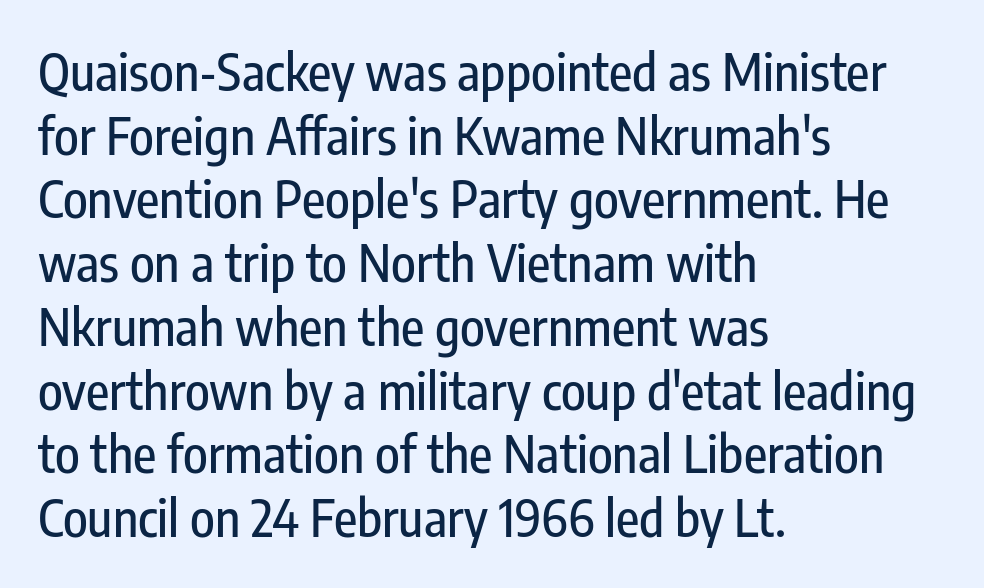
{"serif": "no", "italic": "no", "width": "condensed", "stroke_contrast": "low", "x_height": "medium", "monospaced": "no", "underline": "no", "align": "left", "line_spacing": "normal", "line_spacing_ratio": 1.25, "letter_spacing": "normal", "letter_spacing_em": 0.0, "glyph_px": 51}
